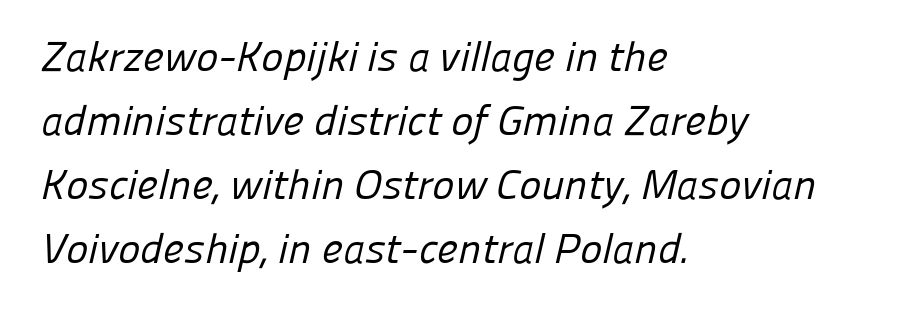
This rendering uses left alignment, leaving the right contour irregular. The zone under the glyphs is completely vacant. Stroke mass is kept to a normal reading level or below. The face used here is proportionally spaced, like ordinary book or web type.
